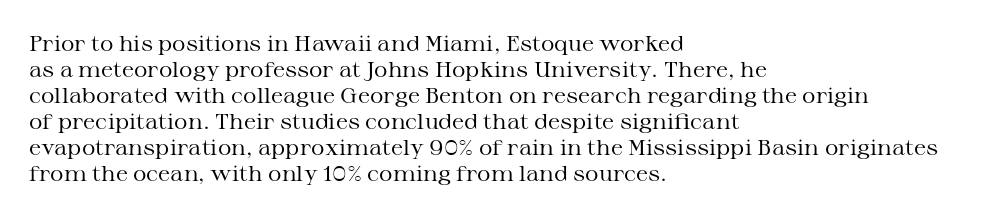
The typography opts for an upright posture over an oblique one. Unmarked baselines from the first word to the last. Students, note that the glyphs here touch the page at normal intervals. Which margin do the lines hug? The left one — the right edge is uneven. The typesetting does not lean heavy: it is not bold.
